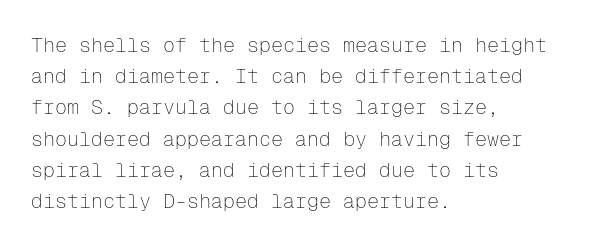
Q: Is the text bold? A: No.
Q: Is the text italic (slanted)? A: No, it is upright.
Q: Is the text underlined? A: No.
Q: How is the paragraph aligned? A: Left-aligned.
Q: Is the spacing between letters normal or unusually wide? A: Normal.
Q: Is the spacing between lines tight, normal or loose? A: Normal.
